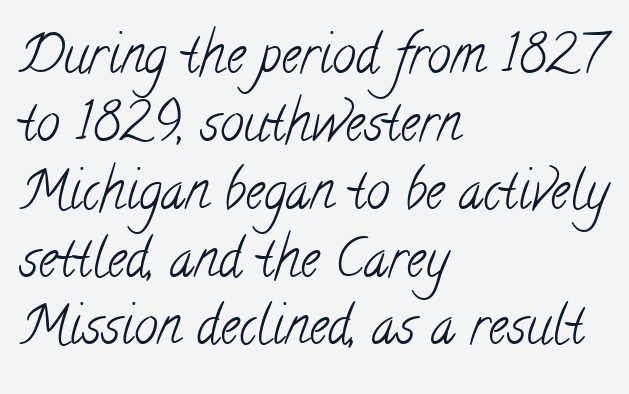
The image shows 53 px light, condensed serif type; set left-aligned, normal line spacing (1.28x), normal letter spacing, not underlined; low stroke contrast and a small x-height.
